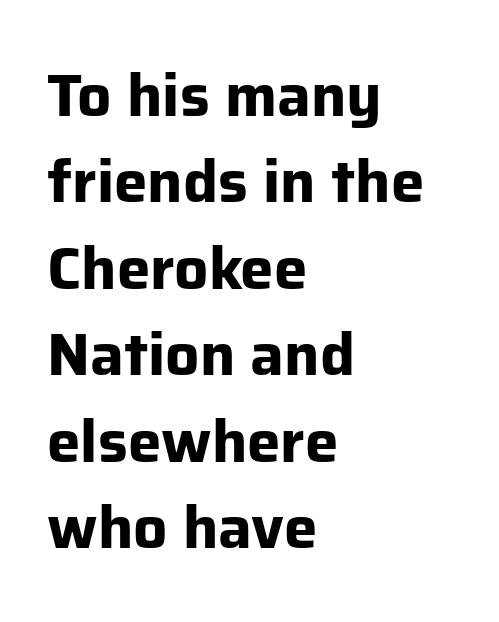
{"serif": "no", "italic": "no", "bold": "yes", "weight": "bold", "width": "normal", "stroke_contrast": "low", "x_height": "medium", "monospaced": "no", "underline": "no", "align": "left", "line_spacing": "normal", "line_spacing_ratio": 1.44, "letter_spacing": "normal", "letter_spacing_em": 0.0, "glyph_px": 60}
